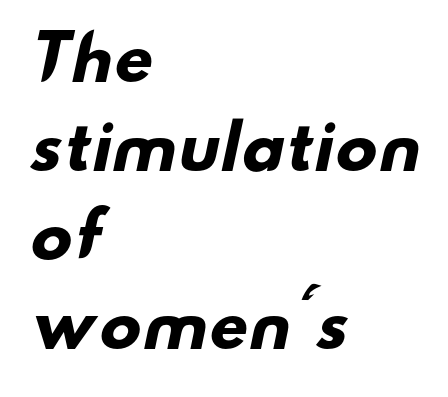
{"serif": "no", "bold": "yes", "weight": "heavy", "width": "wide", "stroke_contrast": "low", "x_height": "small", "monospaced": "no", "underline": "no", "align": "left", "line_spacing": "normal", "line_spacing_ratio": 1.46, "letter_spacing": "normal", "letter_spacing_em": 0.0, "glyph_px": 61}
